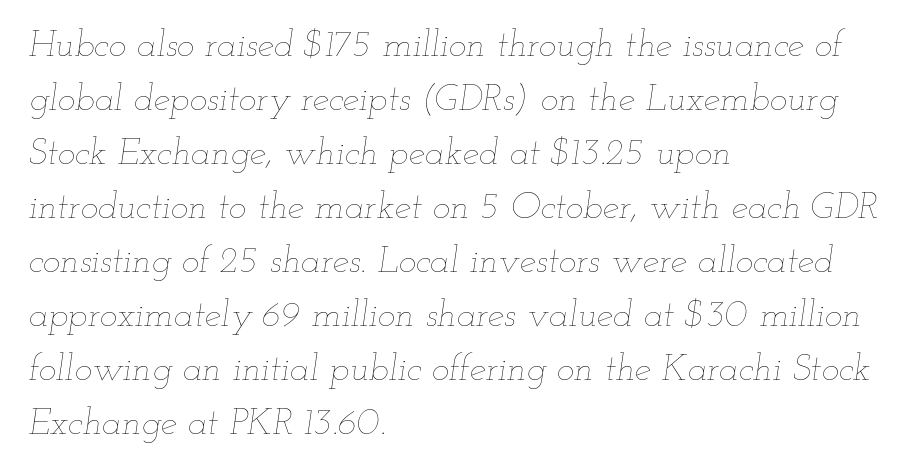
The rendering uses natural spacing where letterforms have individual widths. Plain, unruled lines of type. Slanted lettering throughout. Compared with typical paragraphs, the rows here are spaced about the same. The strokes carry an ordinary text weight at most.
